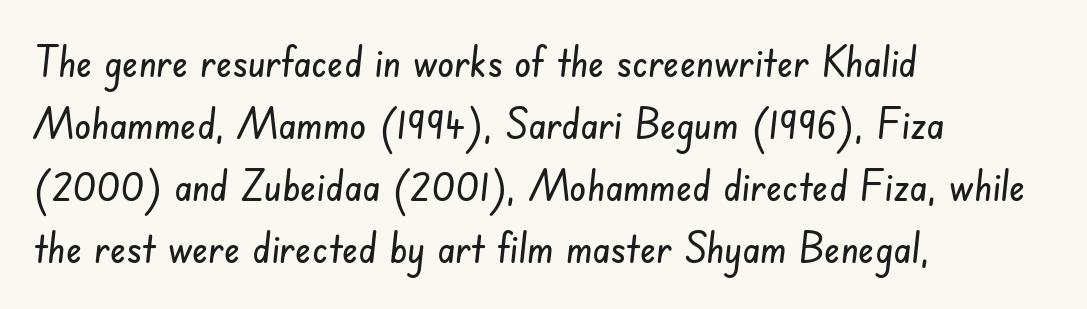
The designer went with a sans here, leaving each stem footless. Every row of glyphs begins at an identical x-position on the left. These lines keep a tight, regular rhythm from letter to letter. Here the designer chose a conventional face with non-uniform glyph widths.
